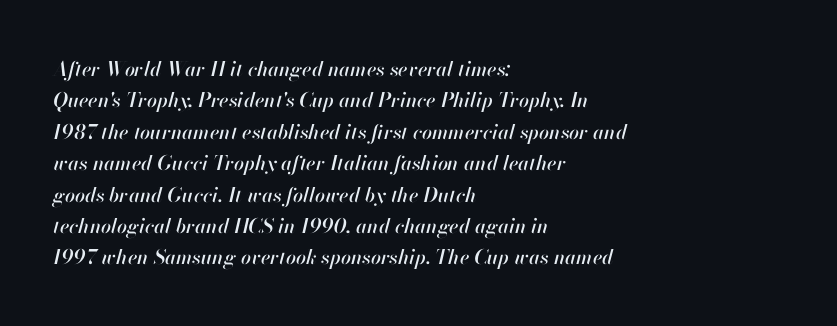
Is there much room between lines? A standard amount, neither cramped nor airy. The axis of the letterforms is tilted away from vertical. Underline: absent. There is no visible air inserted between adjacent glyphs. Does the copy run flush right? No — it runs flush left.
